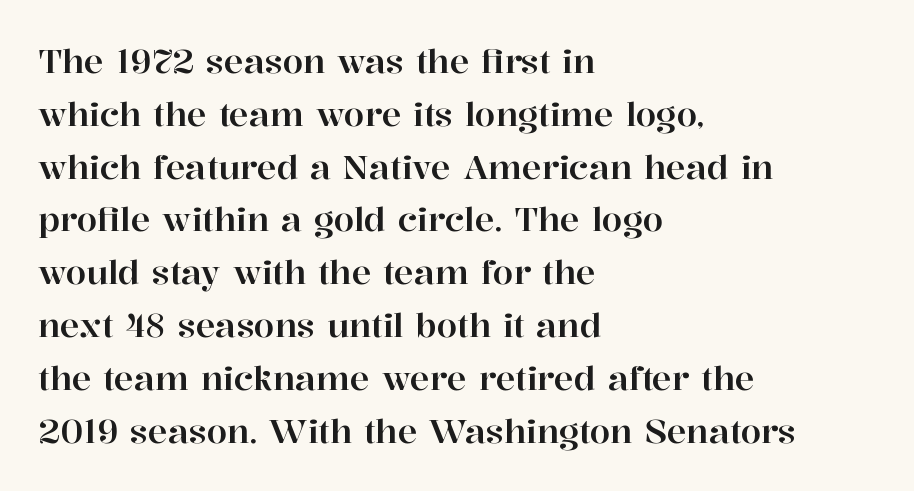
Clear beneath every line of the passage. Are there feet on the stems? There are — it's a serif. No extra tracking has been applied to these lines. The paragraph has a hard left edge and a soft right edge. Normally led — the rows are evenly, conventionally spaced. Italic? Not at all — the glyphs are vertical.
